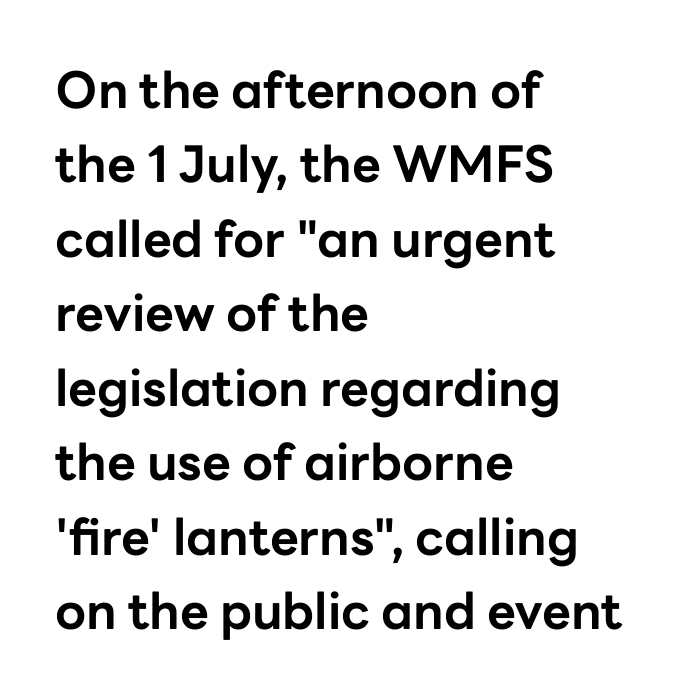
Q: Is the text bold? A: Yes.
Q: Is the text italic (slanted)? A: No, it is upright.
Q: Is the typeface a serif or a sans-serif typeface? A: Sans-serif.
Q: Is the text underlined? A: No.
Q: How is the paragraph aligned? A: Left-aligned.
Q: Is the spacing between letters normal or unusually wide? A: Normal.
Q: Is the spacing between lines tight, normal or loose? A: Normal.
Q: Width (condensed, normal, or wide)? A: Normal.
Q: Stroke contrast? A: Low.
Q: x-height? A: Medium.
Q: Monospaced? A: No.
